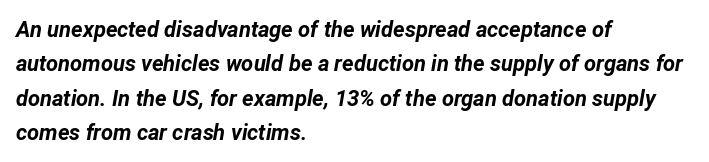
Letter spacing: default. Every letter is thick-stroked: bold, no question. Line beginnings align vertically; line endings do not. Rule under the text: the space is simply empty. Notice how the stems are inclined rather than vertical — that's the hallmark of italics.
